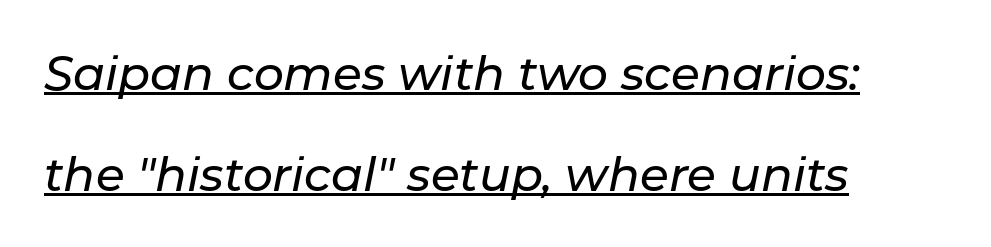
The image shows 47 px text type, italic (leaning right); set left-aligned, loose line spacing (2.14x), normal letter spacing, underlined; low stroke contrast and a medium x-height.
